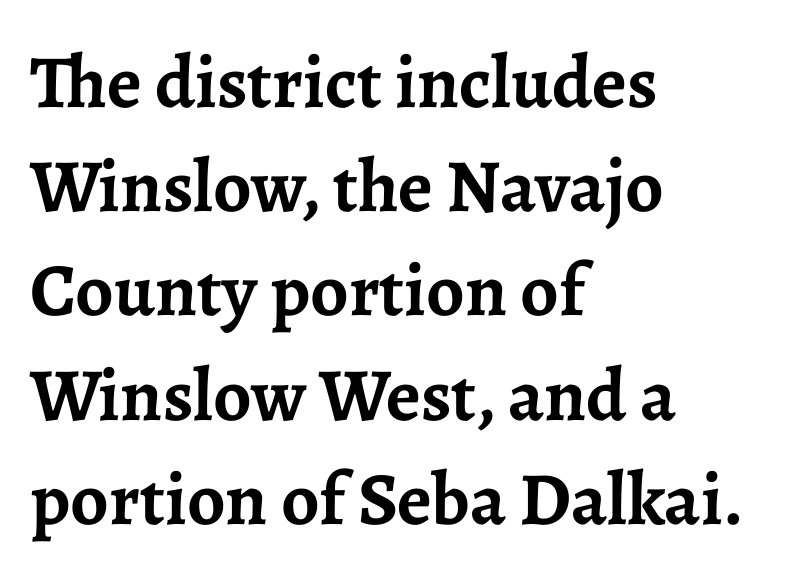
The image shows 75 px semibold serif type, upright; set left-aligned, normal line spacing (1.39x), normal letter spacing, not underlined; low stroke contrast and a medium x-height.
